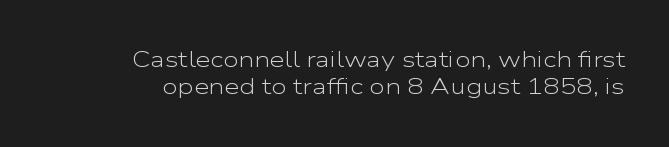
Q: Is the text bold? A: No.
Q: Is the text italic (slanted)? A: No, it is upright.
Q: Is the text underlined? A: No.
Q: How is the paragraph aligned? A: Right-aligned.
Q: Is the spacing between letters normal or unusually wide? A: Normal.
